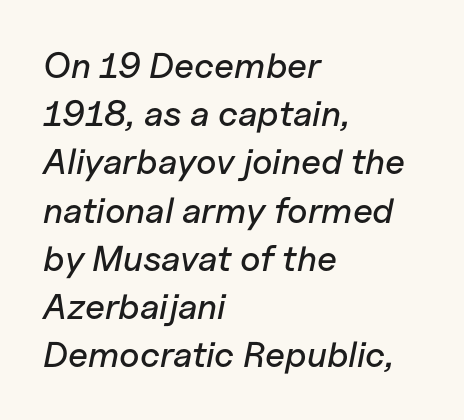
The image shows 36 px text type, italic (leaning right); set left-aligned, normal line spacing (1.34x), normal letter spacing, not underlined; low stroke contrast and a medium x-height.
